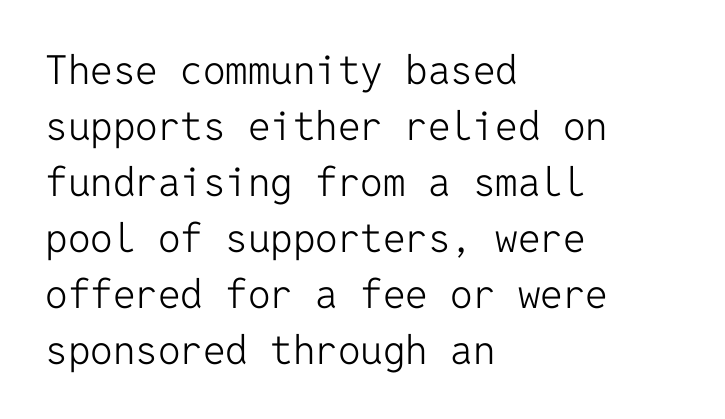
Q: Is the text bold? A: No.
Q: Is the text italic (slanted)? A: No, it is upright.
Q: Is the typeface a serif or a sans-serif typeface? A: Sans-serif.
Q: Is the text underlined? A: No.
Q: How is the paragraph aligned? A: Left-aligned.
Q: Is the spacing between letters normal or unusually wide? A: Normal.
Q: Is the spacing between lines tight, normal or loose? A: Normal.
Q: Width (condensed, normal, or wide)? A: Normal.
Q: Stroke contrast? A: Low.
Q: x-height? A: Medium.
Q: Monospaced? A: Yes.
